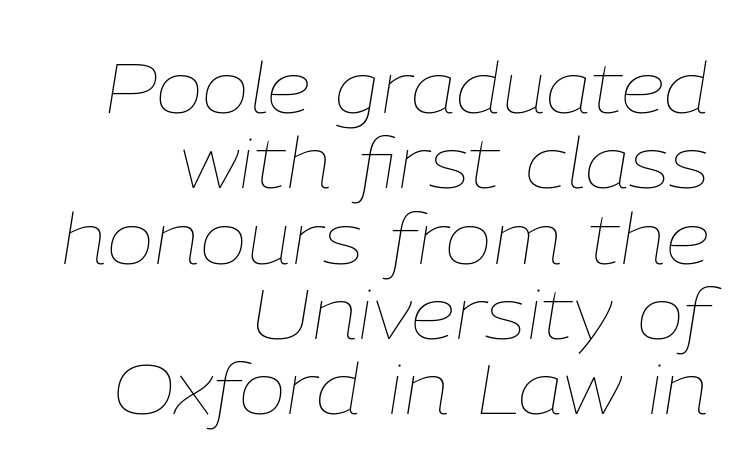
Q: Is the text bold? A: No.
Q: Is the text italic (slanted)? A: Yes, it leans right by about 9 degrees.
Q: Is the text underlined? A: No.
Q: How is the paragraph aligned? A: Right-aligned.
Q: Is the spacing between letters normal or unusually wide? A: Normal.
Q: Is the spacing between lines tight, normal or loose? A: Tight.
Q: Width (condensed, normal, or wide)? A: Normal.
Q: Stroke contrast? A: Low.
Q: x-height? A: Medium.
Q: Monospaced? A: No.
